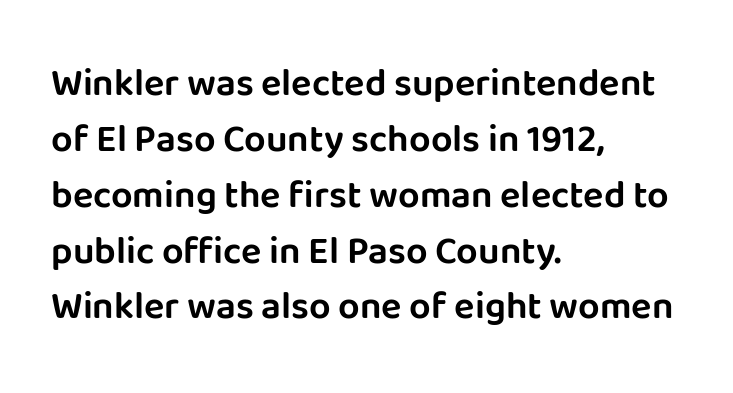
Q: Is the text italic (slanted)? A: No, it is upright.
Q: Is the typeface a serif or a sans-serif typeface? A: Sans-serif.
Q: Is the text underlined? A: No.
Q: How is the paragraph aligned? A: Left-aligned.
Q: Is the spacing between letters normal or unusually wide? A: Normal.
Q: Is the spacing between lines tight, normal or loose? A: Normal.
Q: Width (condensed, normal, or wide)? A: Normal.
Q: Stroke contrast? A: Low.
Q: x-height? A: Large.
Q: Monospaced? A: No.
